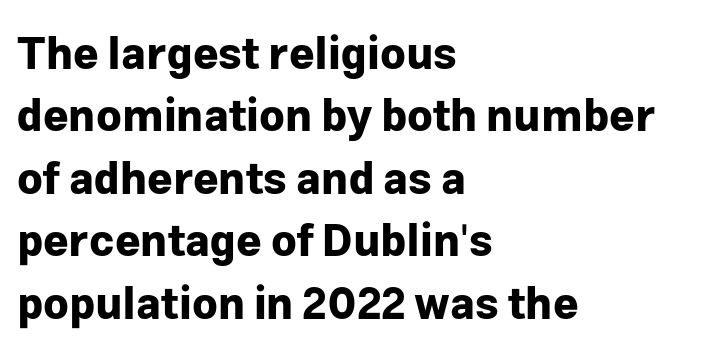
The image shows 44 px bold sans-serif type, upright; set left-aligned, normal line spacing (1.42x), normal letter spacing, not underlined; low stroke contrast and a medium x-height.
